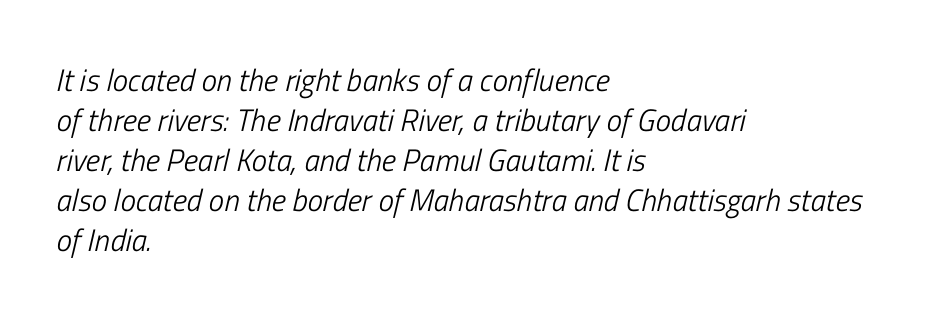
Each line starts at the same left margin while the right side varies. These lines were composed using italics. Summary of vertical rhythm: regular, with standard interline spacing. The baseline area is clear.
